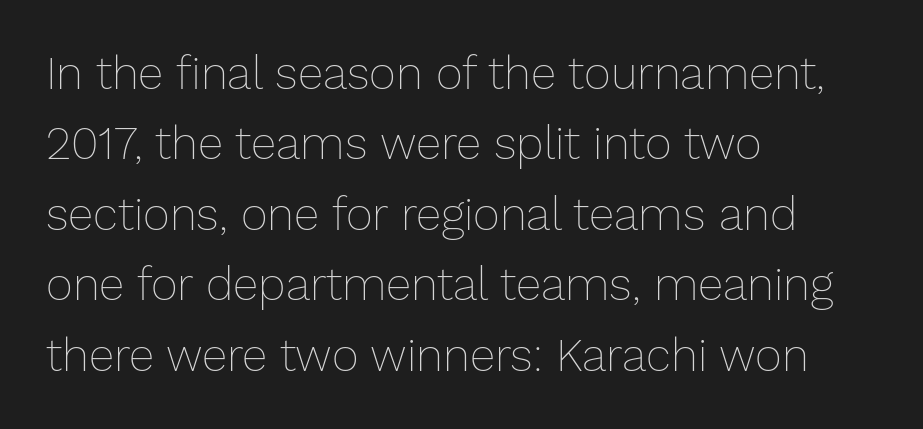
The typesetting does not lean heavy: it is not bold. When letters stand straight like this, we call the style roman or upright. Between one letter and the next there's only the usual sliver of space. Varying glyph widths throughout — classic text-font behaviour. Line spacing here is normal. A classic flush-left, rag-right setting is used for this passage.
